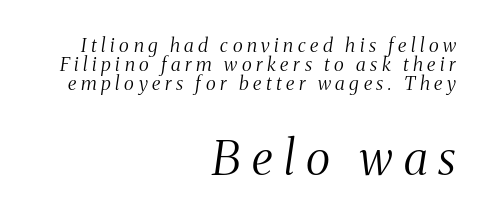
The image shows 47 px light, condensed serif type, italic (leaning right); set right-aligned, tight line spacing (1.0x), unusually wide letter spacing (+0.24 em), not underlined; the second (bottom) block is 2.47x larger; medium stroke contrast and a medium x-height.
